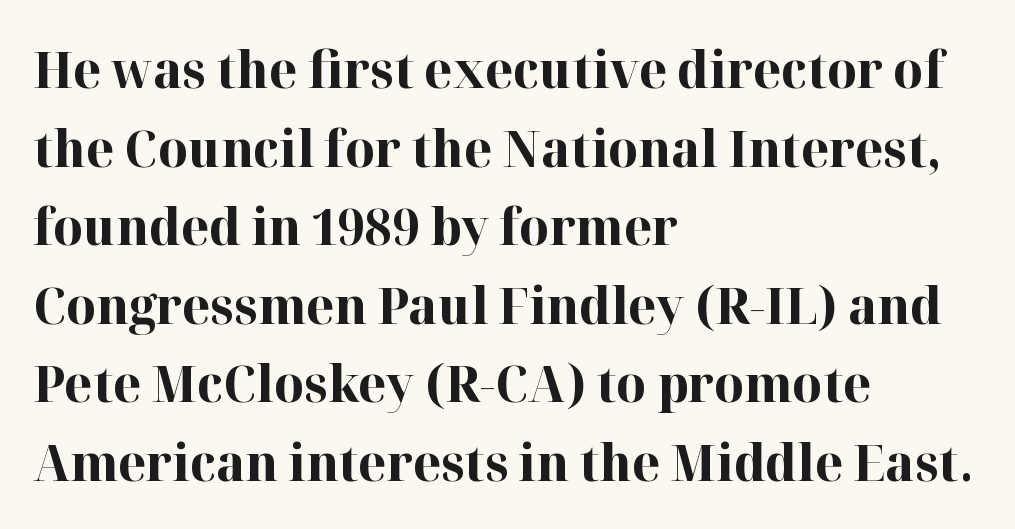
{"serif": "yes", "italic": "no", "bold": "yes", "weight": "bold", "width": "normal", "stroke_contrast": "high", "x_height": "medium", "monospaced": "no", "underline": "no", "align": "left", "line_spacing": "normal", "line_spacing_ratio": 1.54, "letter_spacing": "normal", "letter_spacing_em": 0.0, "glyph_px": 51}
